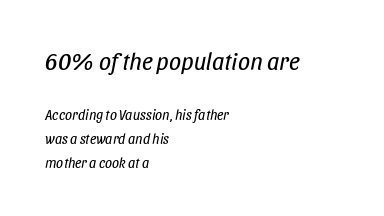
Alignment: flush left. The rows are spaced the way most documents space them. Tall strokes in this sample are angled rather than plumb. Only glyphs here, with clear space below each row.
